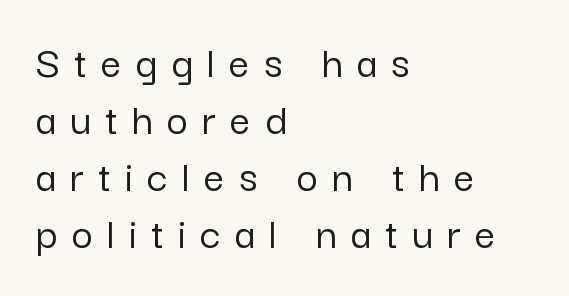
Compared with typical body copy, the letter spacing here is much looser. Each line starts at the same left margin while the right side varies. Do the characters align in a grid? No, the font is proportional. Descenders are the only things crossing below the line. Tall strokes in this sample are plumb rather than angled.
